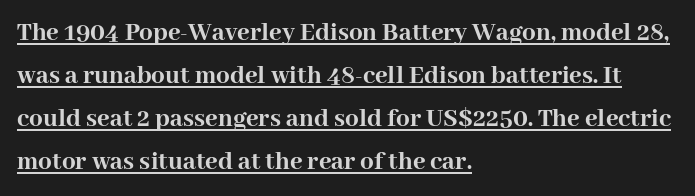
{"italic": "no", "bold": "yes", "underline": "yes", "align": "left", "line_spacing": "normal", "line_spacing_ratio": 1.59, "letter_spacing": "normal", "letter_spacing_em": 0.0, "glyph_px": 27}
